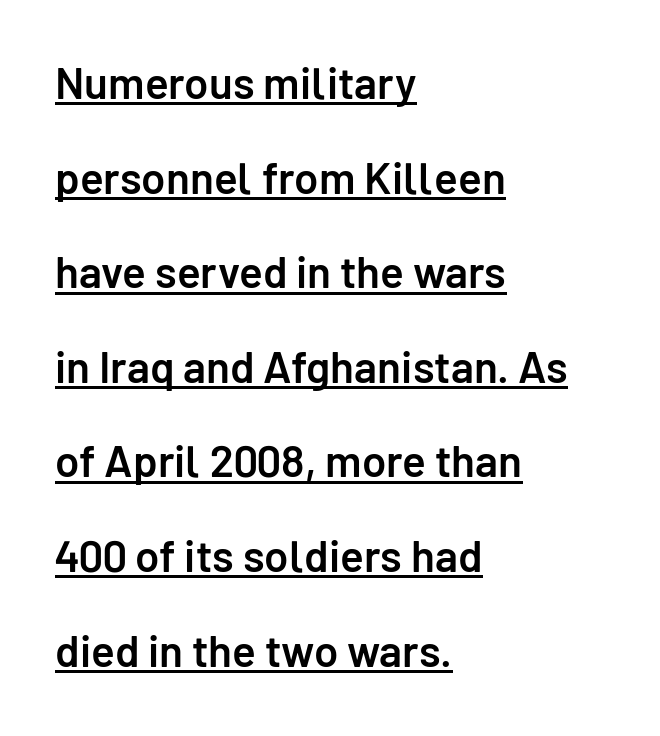
Q: Is the text bold? A: Semi-bold.
Q: Is the text italic (slanted)? A: No, it is upright.
Q: Is the typeface a serif or a sans-serif typeface? A: Sans-serif.
Q: Is the text underlined? A: Yes.
Q: How is the paragraph aligned? A: Left-aligned.
Q: Is the spacing between letters normal or unusually wide? A: Normal.
Q: Is the spacing between lines tight, normal or loose? A: Loose.
Q: Width (condensed, normal, or wide)? A: Normal.
Q: Stroke contrast? A: Low.
Q: x-height? A: Medium.
Q: Monospaced? A: No.
